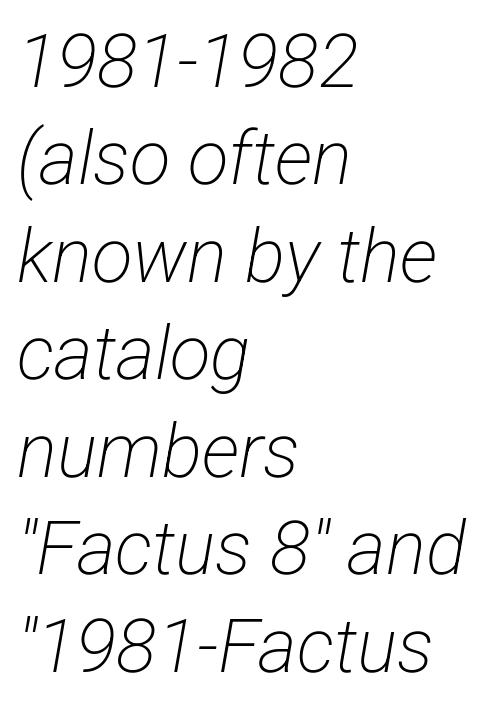
The image shows 75 px light, condensed sans-serif type; set left-aligned, normal line spacing (1.3x), normal letter spacing, not underlined; low stroke contrast and a medium x-height.
